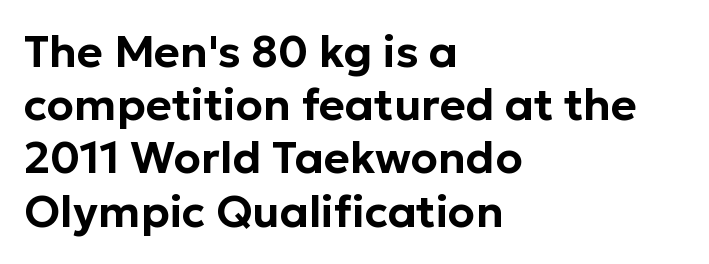
Q: Is the text italic (slanted)? A: No, it is upright.
Q: Is the typeface a serif or a sans-serif typeface? A: Sans-serif.
Q: Is the text underlined? A: No.
Q: How is the paragraph aligned? A: Left-aligned.
Q: Is the spacing between letters normal or unusually wide? A: Normal.
Q: Width (condensed, normal, or wide)? A: Normal.
Q: Stroke contrast? A: Low.
Q: x-height? A: Medium.
Q: Monospaced? A: No.
